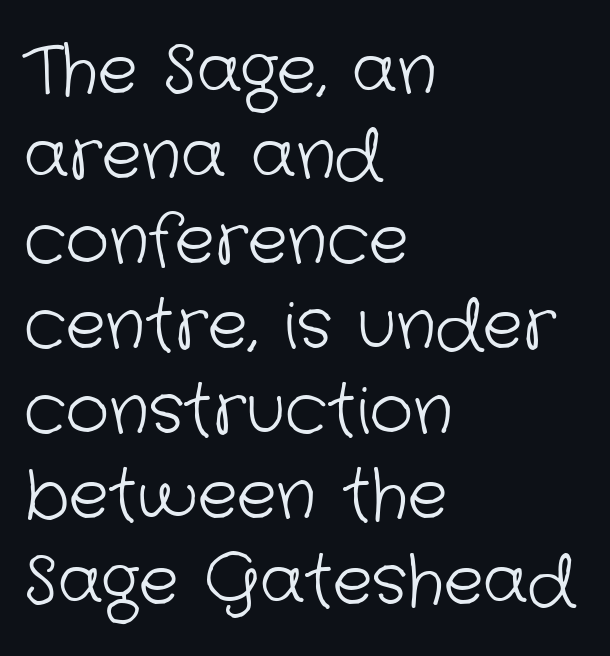
The image shows 67 px light sans-serif type; set left-aligned, normal line spacing (1.27x), normal letter spacing, not underlined; low stroke contrast and a medium x-height.
